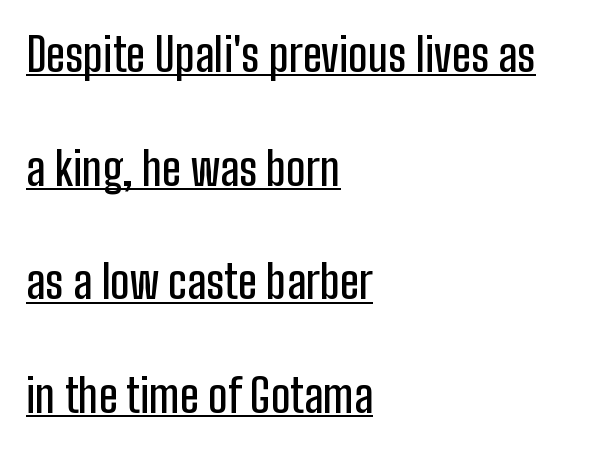
Style check: upright. Looks like someone drew a line under every word here. Classification — sans serif. Character widths vary here, with narrow letters taking less room than wide ones.
